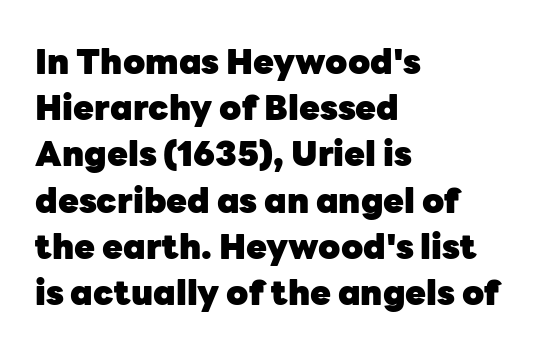
Q: Is the text bold? A: Yes.
Q: Is the text italic (slanted)? A: No, it is upright.
Q: Is the typeface a serif or a sans-serif typeface? A: Sans-serif.
Q: Is the text underlined? A: No.
Q: How is the paragraph aligned? A: Left-aligned.
Q: Is the spacing between letters normal or unusually wide? A: Normal.
Q: Is the spacing between lines tight, normal or loose? A: Normal.
Q: Width (condensed, normal, or wide)? A: Normal.
Q: Stroke contrast? A: Low.
Q: x-height? A: Medium.
Q: Monospaced? A: No.
